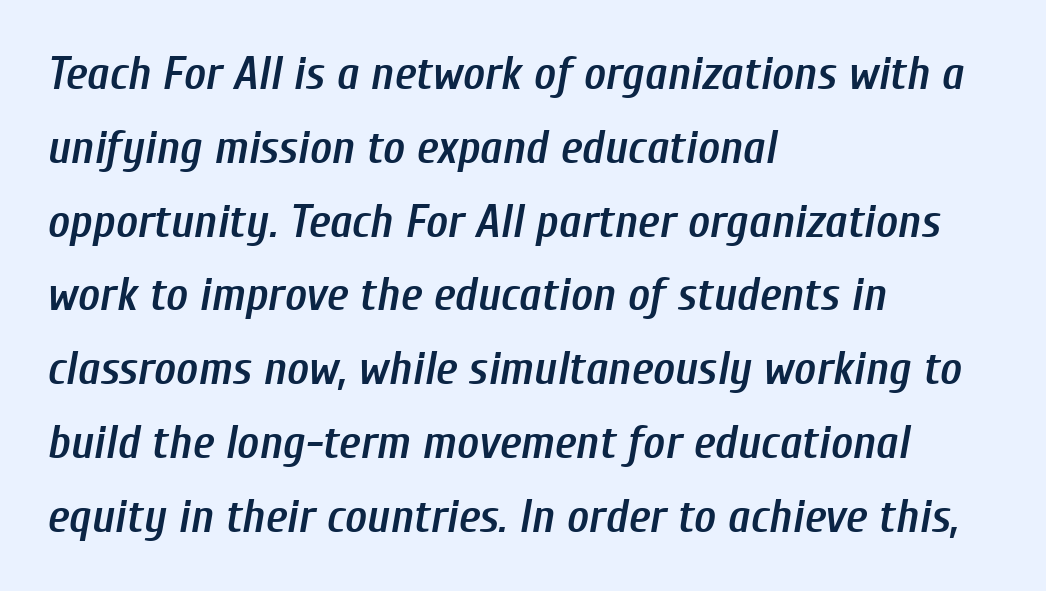
Q: Is the text bold? A: Semi-bold.
Q: Is the text italic (slanted)? A: Yes, it leans right by about 10 degrees.
Q: Is the text underlined? A: No.
Q: How is the paragraph aligned? A: Left-aligned.
Q: Is the spacing between letters normal or unusually wide? A: Normal.
Q: Is the spacing between lines tight, normal or loose? A: Normal.
Q: Width (condensed, normal, or wide)? A: Condensed.
Q: Stroke contrast? A: Low.
Q: x-height? A: Medium.
Q: Monospaced? A: No.
